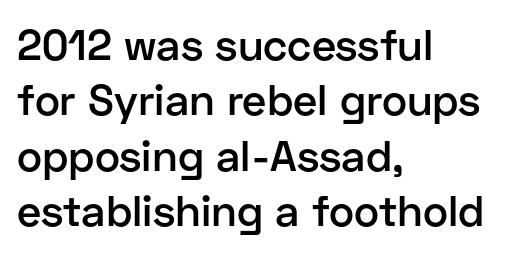
The image shows 43 px semibold sans-serif type, upright; set left-aligned, normal line spacing (1.29x), normal letter spacing, not underlined; low stroke contrast and a medium x-height.
